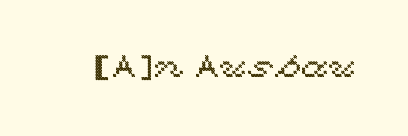
Q: Is the text italic (slanted)? A: Yes.
Q: Is the text underlined? A: No.
Q: Is the spacing between letters normal or unusually wide? A: Normal.
Q: Width (condensed, normal, or wide)? A: Wide.
Q: x-height? A: Medium.
Q: Monospaced? A: No.
